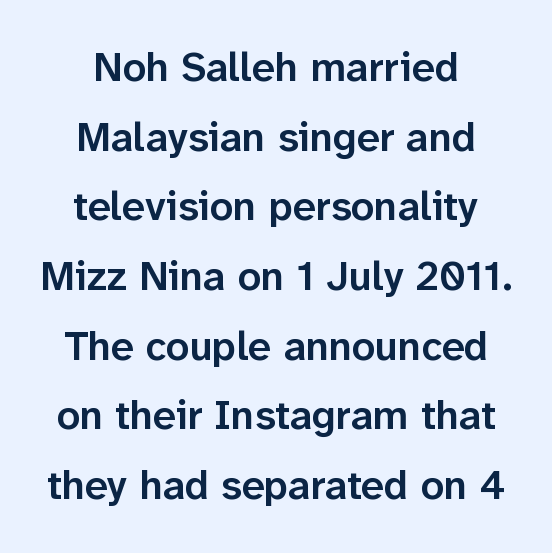
{"serif": "no", "italic": "no", "bold": "semi", "weight": "semibold", "width": "normal", "stroke_contrast": "low", "x_height": "medium", "monospaced": "no", "underline": "no", "align": "center", "line_spacing": "normal", "line_spacing_ratio": 1.7, "letter_spacing": "normal", "letter_spacing_em": 0.0, "glyph_px": 41}
